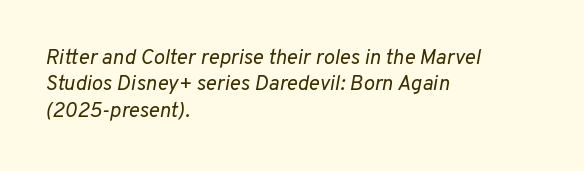
{"italic": "yes", "lean": "right", "slant_degrees": 10, "bold": "no", "underline": "no", "align": "left", "line_spacing": "normal", "line_spacing_ratio": 1.26, "letter_spacing": "normal", "letter_spacing_em": 0.0, "glyph_px": 21}
